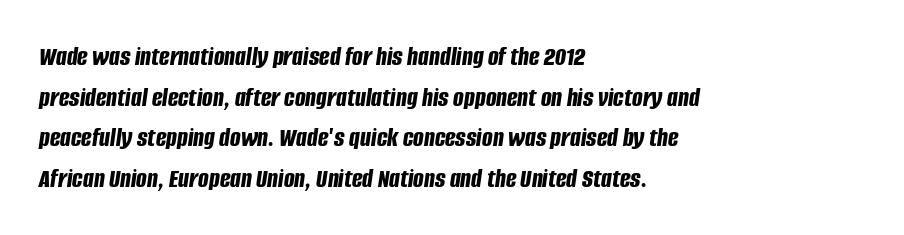
{"italic": "yes", "lean": "right", "slant_degrees": 8, "bold": "yes", "weight": "bold", "width": "condensed", "stroke_contrast": "low", "x_height": "large", "monospaced": "no", "underline": "no", "align": "left", "line_spacing": "normal", "line_spacing_ratio": 1.45, "letter_spacing": "normal", "letter_spacing_em": 0.0, "glyph_px": 28}
